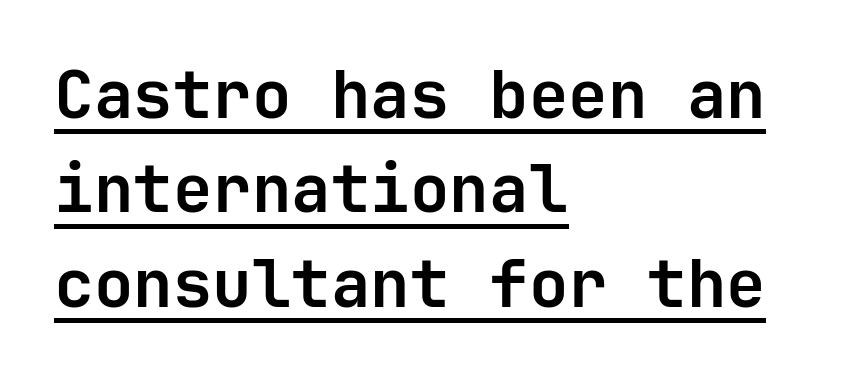
The horizontal fit of the characters is conventional and even. Compared with an ordinary text face, these strokes are far heavier — a full bold. Characters remain perfectly vertical along every line. Leftover space on each line is placed entirely after the last word. Descenders here cross a horizontal rule under the line. Regarding serifs, this sample does without them.
